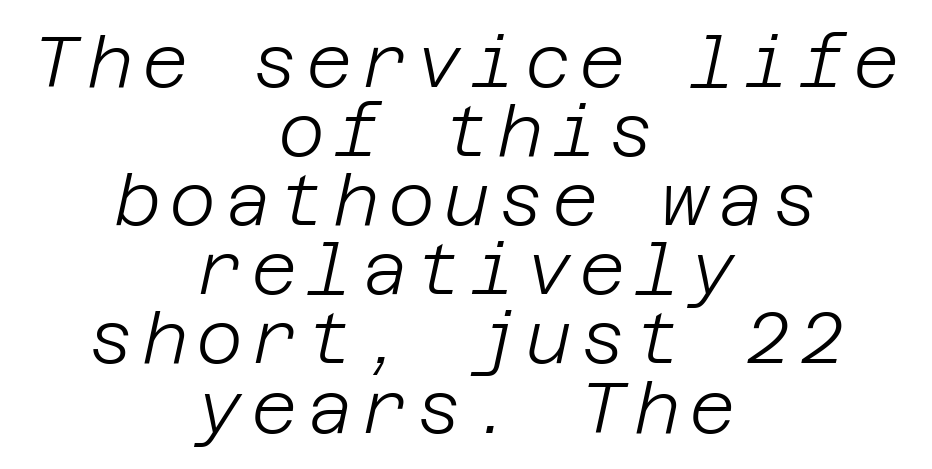
{"italic": "yes", "lean": "right", "slant_degrees": 12, "bold": "no", "weight": "light", "width": "normal", "stroke_contrast": "low", "x_height": "large", "underline": "no", "align": "center", "line_spacing": "tight", "line_spacing_ratio": 0.96, "glyph_px": 72}
